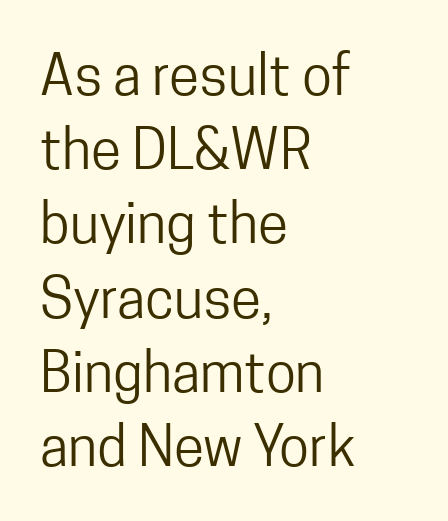
Descenders hang freely into open space. What stands out about the letter spacing? Nothing — it is the standard amount. Every row of glyphs begins at an identical x-position on the left. Rendered with straight, roman letterforms. No feet cap the strokes, marking this as sans-serif type. Baseline-to-baseline distance is the conventional proportion of letter height.
